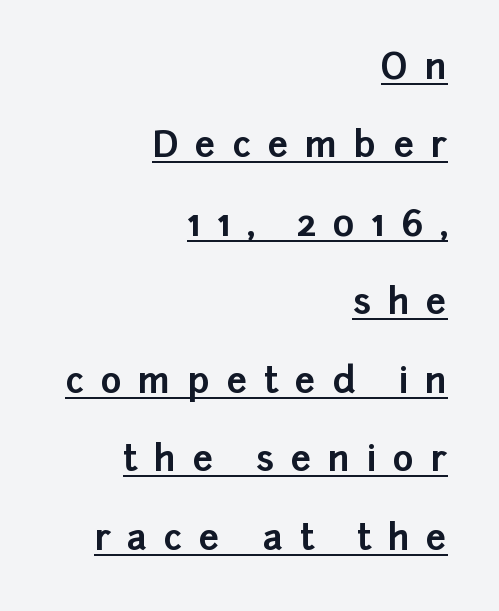
Q: Is the text bold? A: Yes.
Q: Is the text italic (slanted)? A: No, it is upright.
Q: Is the typeface a serif or a sans-serif typeface? A: Sans-serif.
Q: Is the text underlined? A: Yes.
Q: How is the paragraph aligned? A: Right-aligned.
Q: Is the spacing between letters normal or unusually wide? A: Unusually wide.
Q: Is the spacing between lines tight, normal or loose? A: Loose.
Q: Width (condensed, normal, or wide)? A: Normal.
Q: Stroke contrast? A: Low.
Q: x-height? A: Medium.
Q: Monospaced? A: No.
